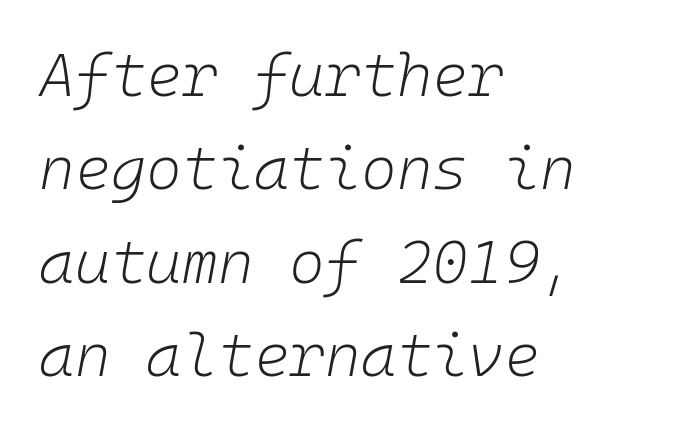
Compared with typical body copy, the letter spacing here is the same. You could count columns in this text — the font is strictly monospaced. The rendering uses a moderate line-height, typical for paragraphs. Check under the words: just untouched page. Each line starts at the same left margin while the right side varies.
